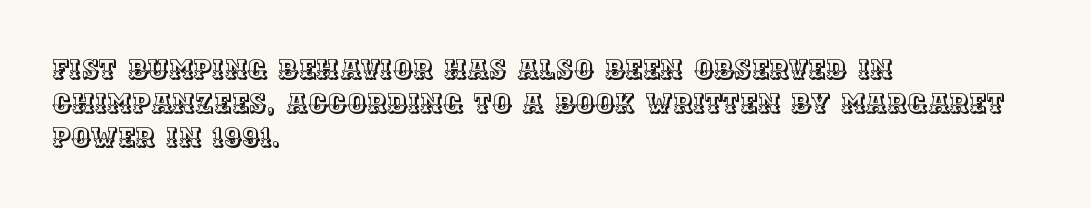
{"italic": "no", "underline": "no", "align": "left", "line_spacing": "normal", "line_spacing_ratio": 1.26, "letter_spacing": "normal", "letter_spacing_em": 0.0, "glyph_px": 27}
